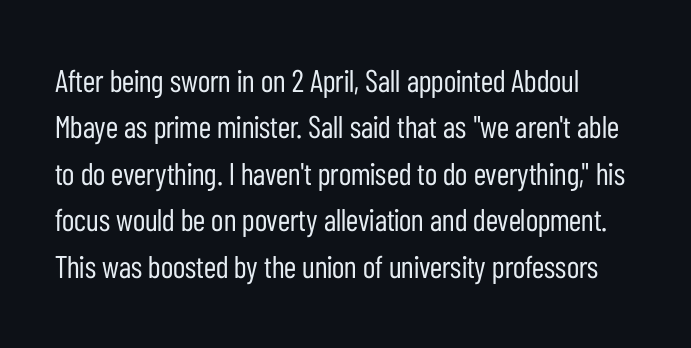
The image shows 31 px regular-weight, condensed sans-serif type, upright; set normal line spacing (1.5x), normal letter spacing, not underlined; low stroke contrast and a medium x-height.
